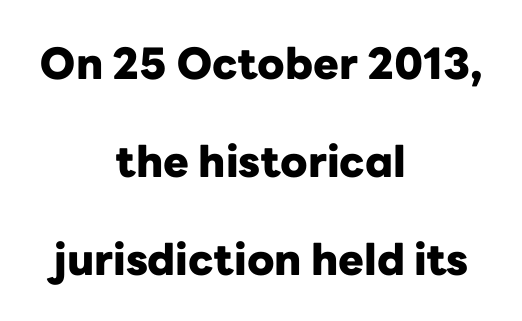
{"serif": "no", "italic": "no", "bold": "yes", "weight": "heavy", "width": "normal", "stroke_contrast": "low", "x_height": "medium", "monospaced": "no", "underline": "no", "align": "center", "line_spacing": "loose", "line_spacing_ratio": 2.28, "letter_spacing": "normal", "letter_spacing_em": 0.0, "glyph_px": 43}
